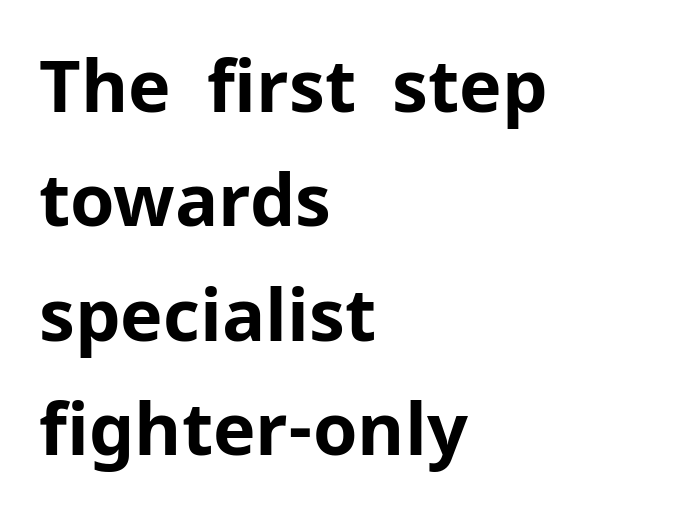
{"serif": "no", "italic": "no", "bold": "yes", "weight": "bold", "width": "normal", "stroke_contrast": "low", "x_height": "medium", "monospaced": "no", "underline": "no", "align": "left", "line_spacing": "normal", "line_spacing_ratio": 1.59, "letter_spacing": "normal", "letter_spacing_em": 0.0, "glyph_px": 72}
